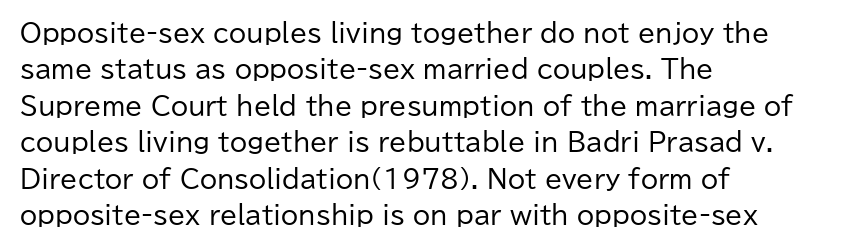
{"italic": "no", "bold": "no", "underline": "no", "align": "left", "line_spacing": "normal", "line_spacing_ratio": 1.46, "letter_spacing": "normal", "letter_spacing_em": 0.0, "glyph_px": 25}
